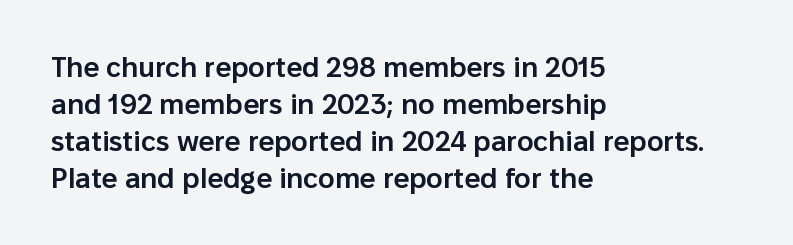
The image shows 28 px semibold sans-serif type, upright; set left-aligned, normal line spacing (1.32x), normal letter spacing, not underlined; low stroke contrast and a medium x-height.
